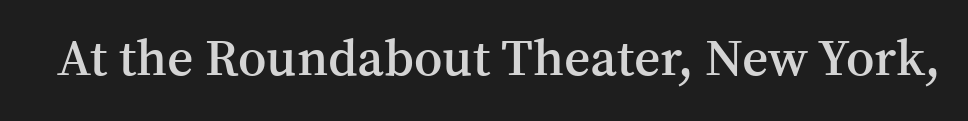
Q: Is the text bold? A: Semi-bold.
Q: Is the text italic (slanted)? A: No, it is upright.
Q: Is the typeface a serif or a sans-serif typeface? A: Serif.
Q: Is the text underlined? A: No.
Q: Is the spacing between letters normal or unusually wide? A: Normal.
Q: Width (condensed, normal, or wide)? A: Normal.
Q: Stroke contrast? A: Medium.
Q: x-height? A: Medium.
Q: Monospaced? A: No.
